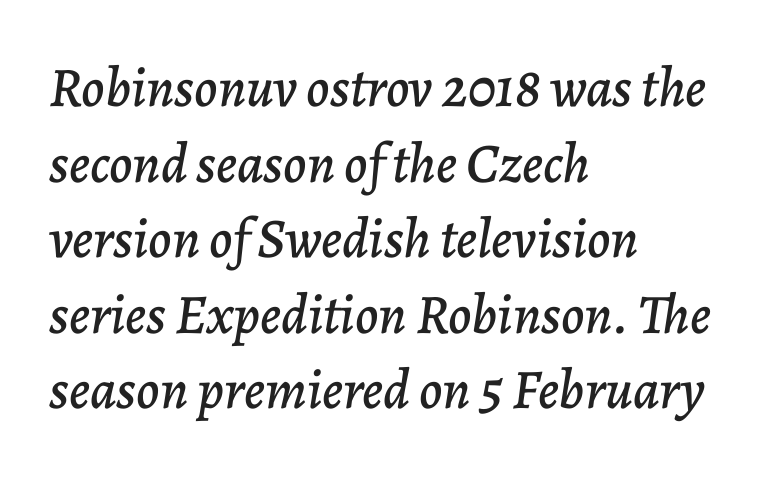
Q: Is the text italic (slanted)? A: Yes, it leans right by about 7 degrees.
Q: Is the text underlined? A: No.
Q: How is the paragraph aligned? A: Left-aligned.
Q: Is the spacing between letters normal or unusually wide? A: Normal.
Q: Is the spacing between lines tight, normal or loose? A: Normal.
Q: Width (condensed, normal, or wide)? A: Normal.
Q: Stroke contrast? A: Low.
Q: x-height? A: Medium.
Q: Monospaced? A: No.
